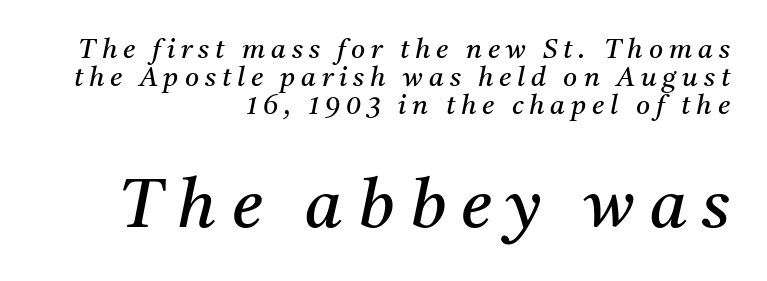
{"serif": "yes", "italic": "yes", "lean": "right", "slant_degrees": 11, "bold": "no", "weight": "regular", "width": "normal", "stroke_contrast": "medium", "x_height": "medium", "monospaced": "no", "underline": "no", "align": "right", "line_spacing": "tight", "line_spacing_ratio": 1.03, "letter_spacing": "wide", "letter_spacing_em": 0.22, "larger_block": "second", "size_ratio": 2.52, "glyph_px": 68}
